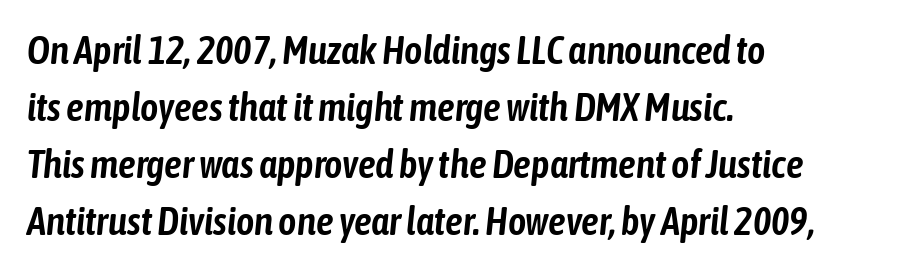
Q: Is the text italic (slanted)? A: Yes, it leans right by about 6 degrees.
Q: Is the text underlined? A: No.
Q: How is the paragraph aligned? A: Left-aligned.
Q: Is the spacing between letters normal or unusually wide? A: Normal.
Q: Is the spacing between lines tight, normal or loose? A: Normal.
Q: Width (condensed, normal, or wide)? A: Condensed.
Q: Stroke contrast? A: Low.
Q: x-height? A: Medium.
Q: Monospaced? A: No.
